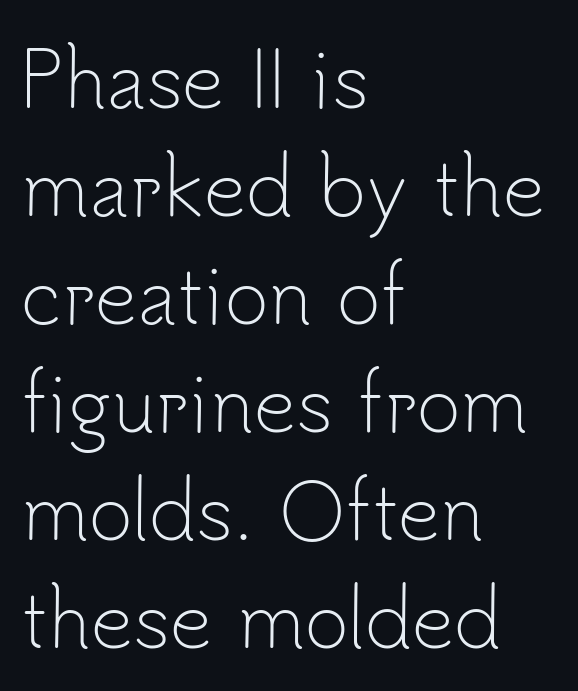
The rendering anchors every line to the left-hand side. The letterforms sit at book weight or below. Spacing between characters is what you'd get straight out of the box. Look at the bottom of the vertical strokes: they stop flat, with no serifs. Looks like regular typesetting: each glyph gets only the width it needs.
